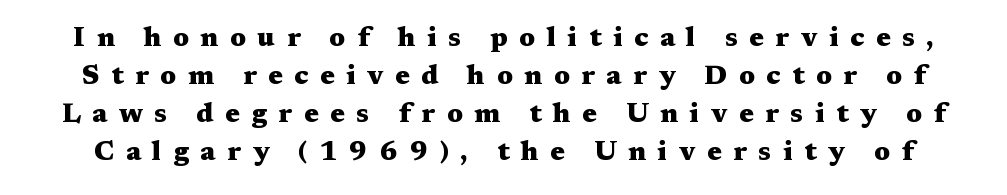
Q: Is the text bold? A: Yes.
Q: Is the text italic (slanted)? A: No, it is upright.
Q: Is the text underlined? A: No.
Q: Is the spacing between letters normal or unusually wide? A: Unusually wide.
Q: Is the spacing between lines tight, normal or loose? A: Normal.
